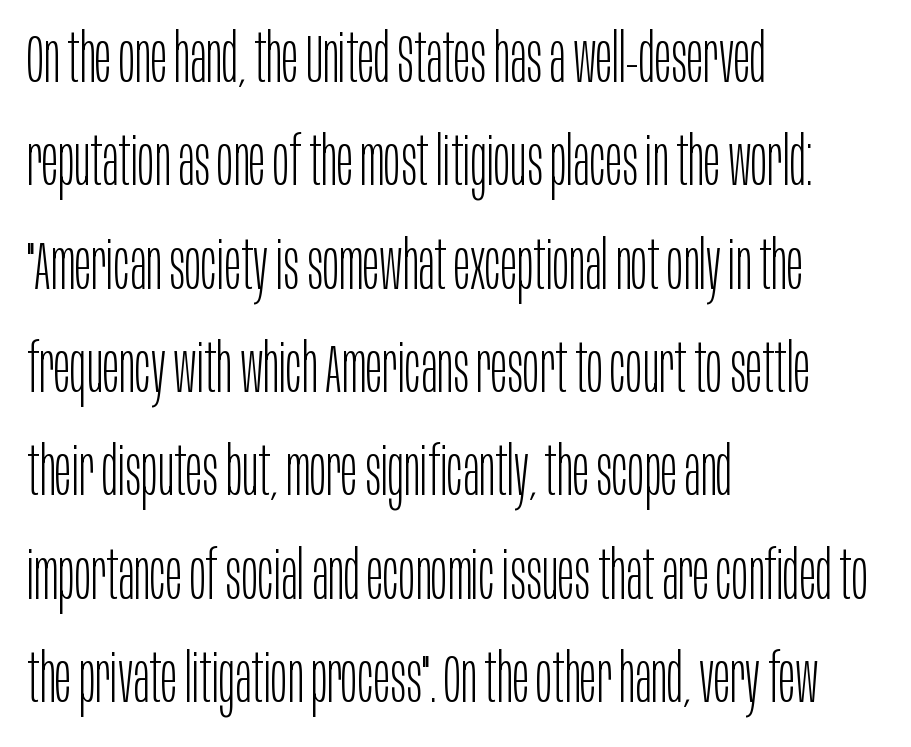
The image shows 68 px light, condensed sans-serif type, upright; set left-aligned, normal line spacing (1.52x), normal letter spacing, not underlined; low stroke contrast and a large x-height.
